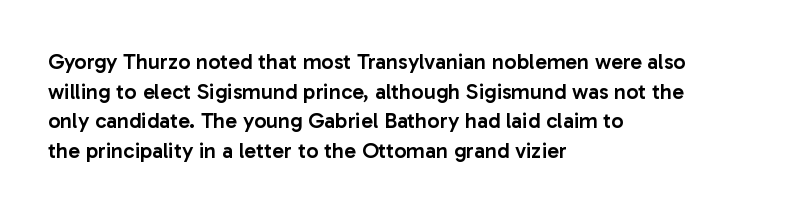
{"italic": "no", "bold": "semi", "underline": "no", "align": "left", "line_spacing": "normal", "line_spacing_ratio": 1.35, "letter_spacing": "normal", "letter_spacing_em": 0.0, "glyph_px": 22}
